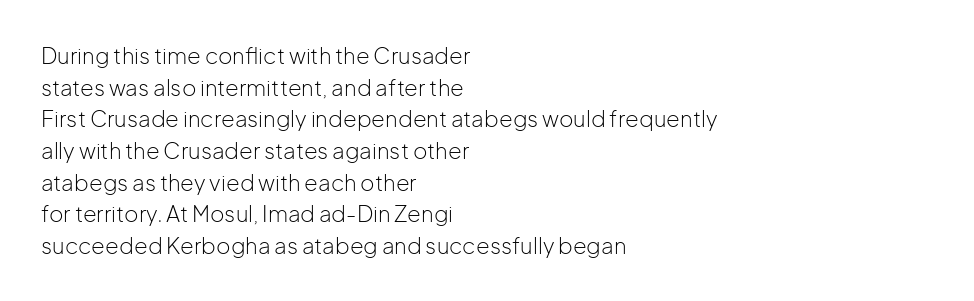
Q: Is the text bold? A: No.
Q: Is the text italic (slanted)? A: No, it is upright.
Q: Is the text underlined? A: No.
Q: How is the paragraph aligned? A: Left-aligned.
Q: Is the spacing between letters normal or unusually wide? A: Normal.
Q: Is the spacing between lines tight, normal or loose? A: Normal.
